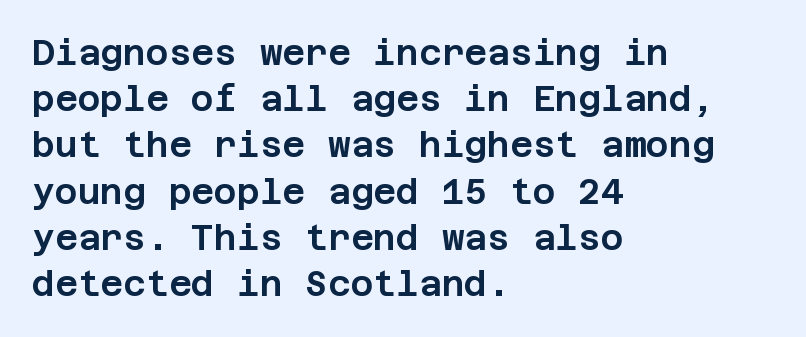
The image shows 35 px sans-serif type, upright; set left-aligned, normal line spacing (1.32x), normal letter spacing, not underlined; low stroke contrast and a large x-height.
